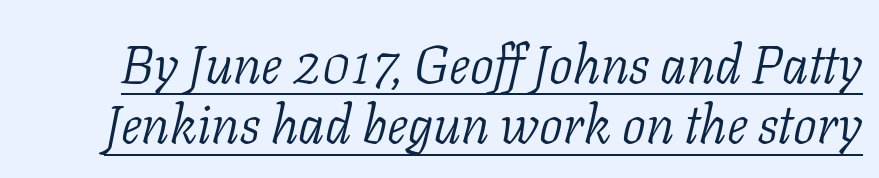
The image shows 53 px light serif type, italic (leaning right); set tight line spacing (1.14x), normal letter spacing, underlined; low stroke contrast and a medium x-height.
